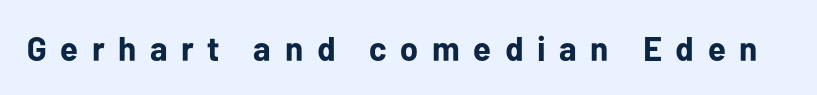
The image shows 34 px bold sans-serif type, upright; set unusually wide letter spacing (+0.4 em), not underlined; low stroke contrast and a medium x-height.
